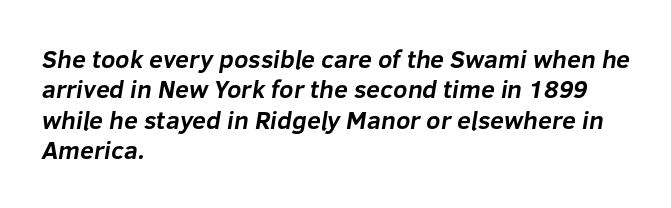
Summary of weight: heavy, a full bold. Lines of text with bare space underneath. Notice how the passage keeps a crisp vertical edge on the left only. The passage shown has conventional tracking throughout.
